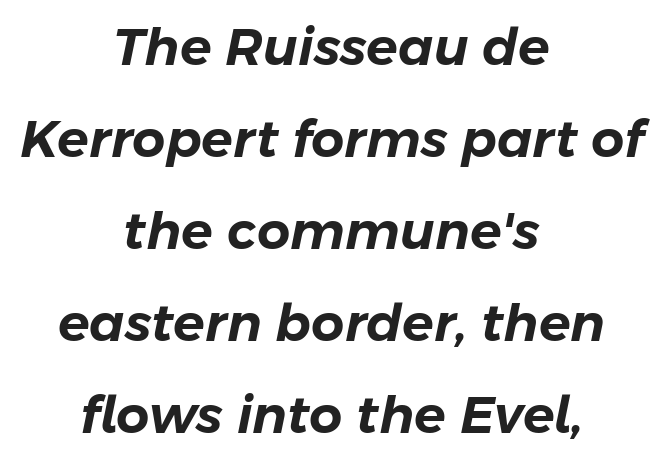
Note the varied advance widths — an 'i' is clearly narrower than an 'm'. These lines stack symmetrically, like a column narrowing and widening about its center. Tracking here is standard; glyphs follow each other at the usual distance. The font's italic variant was chosen for this text. Each row of text sits above clean, open space.
